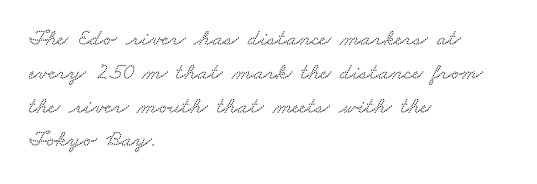
{"underline": "no", "align": "left", "line_spacing": "normal", "line_spacing_ratio": 1.47, "letter_spacing": "normal", "letter_spacing_em": 0.0, "glyph_px": 23}
